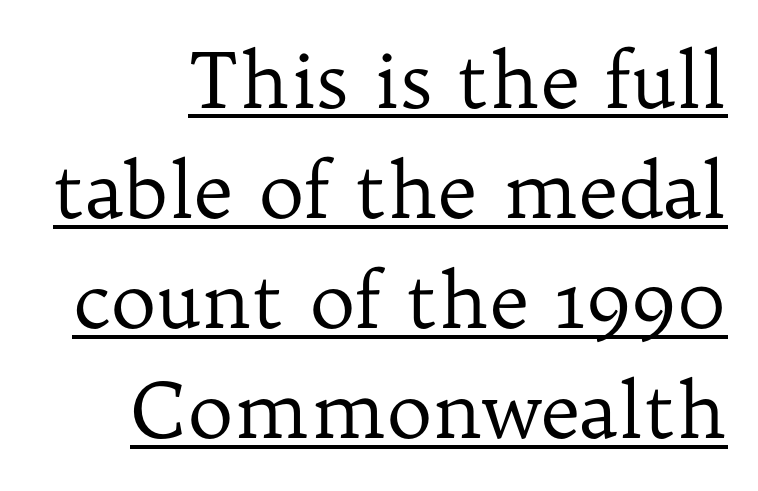
Q: Is the text bold? A: No.
Q: Is the text italic (slanted)? A: No, it is upright.
Q: Is the typeface a serif or a sans-serif typeface? A: Serif.
Q: Is the text underlined? A: Yes.
Q: Is the spacing between letters normal or unusually wide? A: Normal.
Q: Is the spacing between lines tight, normal or loose? A: Normal.
Q: Width (condensed, normal, or wide)? A: Normal.
Q: Stroke contrast? A: Low.
Q: x-height? A: Medium.
Q: Monospaced? A: No.
